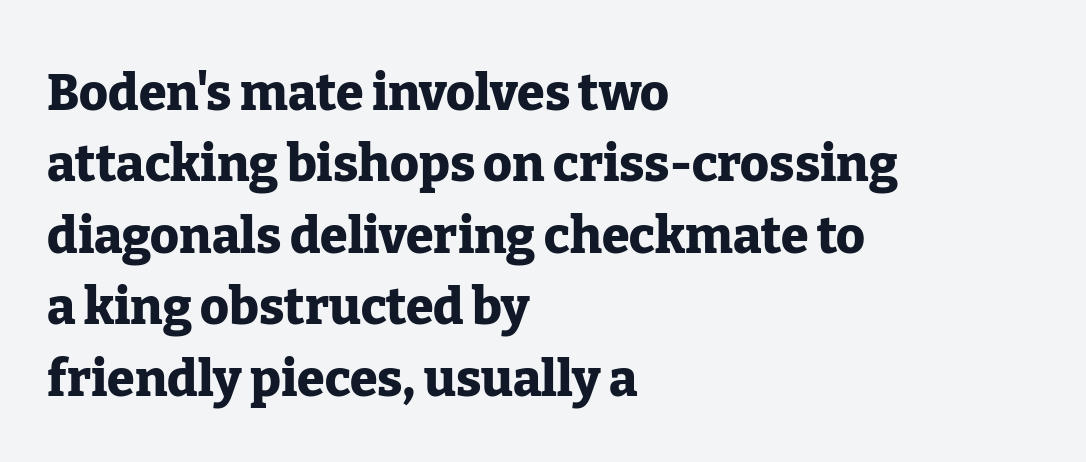
{"serif": "yes", "italic": "no", "bold": "yes", "weight": "heavy", "width": "normal", "stroke_contrast": "low", "x_height": "medium", "monospaced": "no", "underline": "no", "align": "left", "line_spacing": "normal", "line_spacing_ratio": 1.43, "letter_spacing": "normal", "letter_spacing_em": 0.0, "glyph_px": 50}
